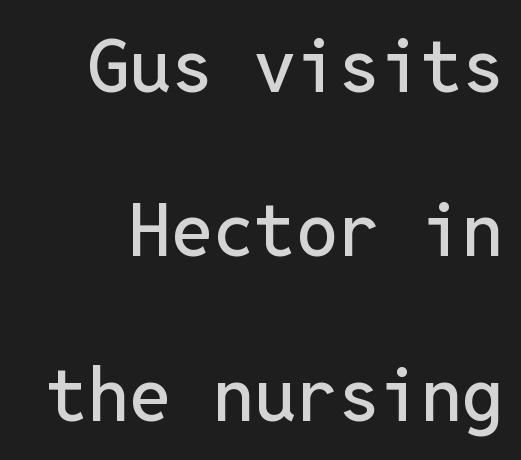
Posture: vertical. There is no visible air inserted between adjacent glyphs. The passage shown is typed in a monospace face where columns stay perfectly aligned. Glance below the letters and you will spot only blank space.
